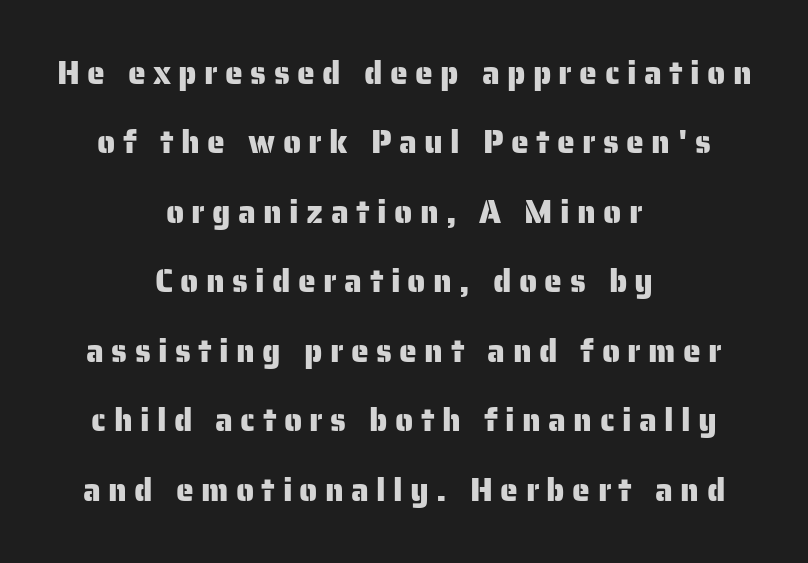
Each letter's strokes conclude bluntly, with no projecting serifs. Horizontal bands of white between lines are thick stripes. The rendering inserts visible extra space after every character. Which margin do the lines hug? Neither — every line sits in the middle. Each row of text sits above clean, open space.
